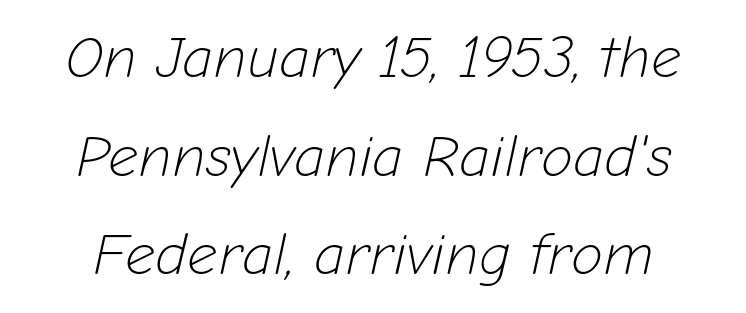
The image shows 59 px light type, italic (leaning right); set normal line spacing (1.67x), normal letter spacing, not underlined; low stroke contrast and a medium x-height.
